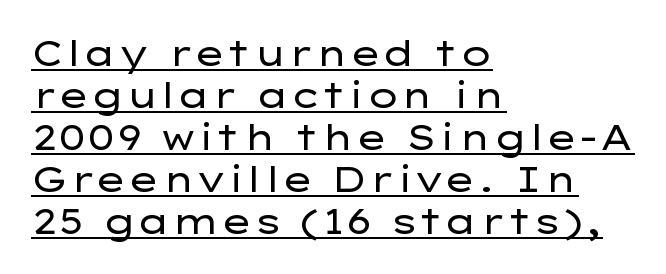
The passage shown has conventional tracking throughout. Does the copy run flush right? No — it runs flush left. Is this a sans? Yes — the strokes have no serifs. Each letter keeps its own natural width here, so spacing adapts to shape.
